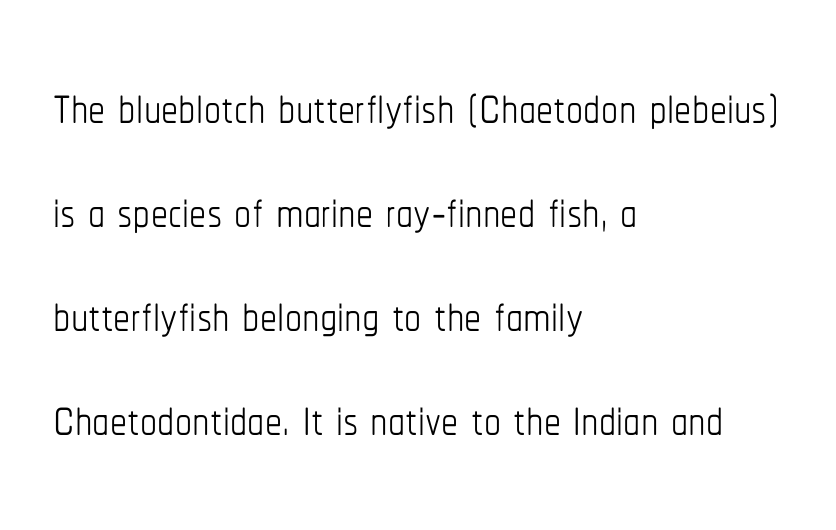
Q: Is the text bold? A: No.
Q: Is the text italic (slanted)? A: No, it is upright.
Q: Is the text underlined? A: No.
Q: How is the paragraph aligned? A: Left-aligned.
Q: Is the spacing between letters normal or unusually wide? A: Normal.
Q: Is the spacing between lines tight, normal or loose? A: Normal.
Q: Width (condensed, normal, or wide)? A: Condensed.
Q: Stroke contrast? A: Low.
Q: x-height? A: Medium.
Q: Monospaced? A: No.
